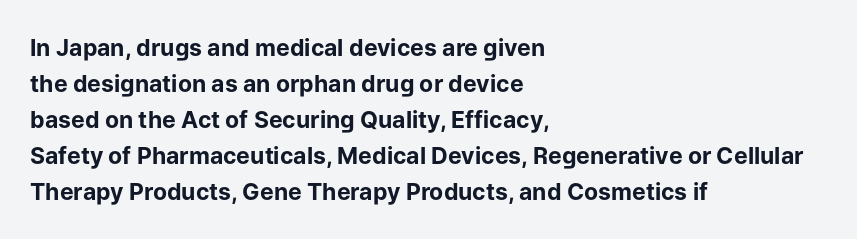
The image shows 23 px bold type, upright; set left-aligned, normal line spacing (1.57x), normal letter spacing, not underlined.
